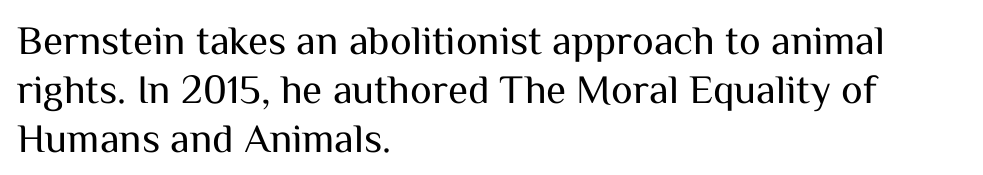
Q: Is the text bold? A: No.
Q: Is the text italic (slanted)? A: No, it is upright.
Q: Is the typeface a serif or a sans-serif typeface? A: Sans-serif.
Q: Is the text underlined? A: No.
Q: How is the paragraph aligned? A: Left-aligned.
Q: Is the spacing between letters normal or unusually wide? A: Normal.
Q: Width (condensed, normal, or wide)? A: Normal.
Q: Stroke contrast? A: Medium.
Q: x-height? A: Medium.
Q: Monospaced? A: No.
